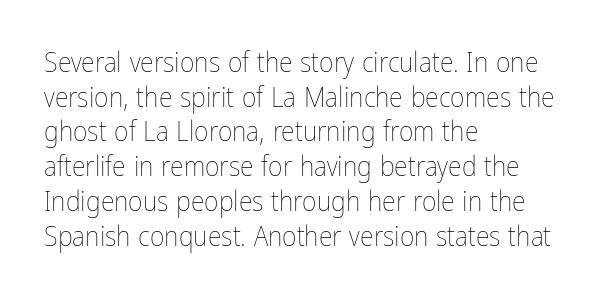
{"italic": "no", "bold": "no", "weight": "thin", "width": "condensed", "stroke_contrast": "low", "x_height": "medium", "monospaced": "no", "underline": "no", "align": "left", "line_spacing_ratio": 1.24, "letter_spacing": "normal", "letter_spacing_em": 0.0, "glyph_px": 28}
